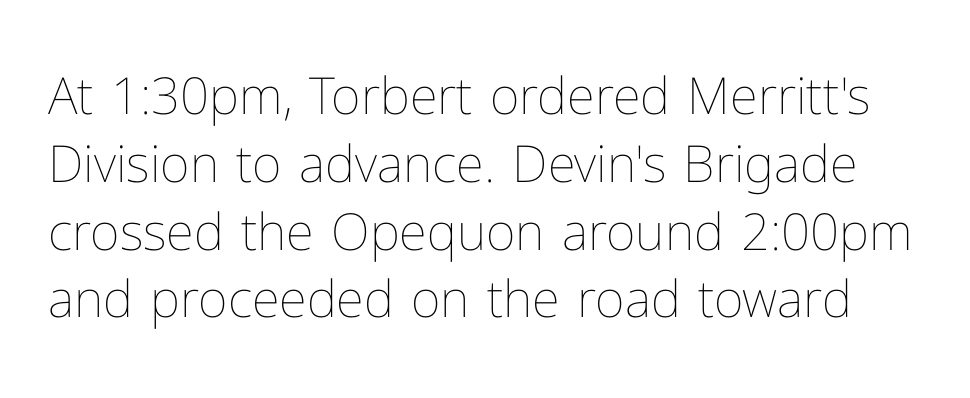
{"italic": "no", "bold": "no", "weight": "thin", "width": "normal", "stroke_contrast": "low", "x_height": "medium", "monospaced": "no", "underline": "no", "line_spacing": "normal", "line_spacing_ratio": 1.33, "letter_spacing": "normal", "letter_spacing_em": 0.0, "glyph_px": 51}
